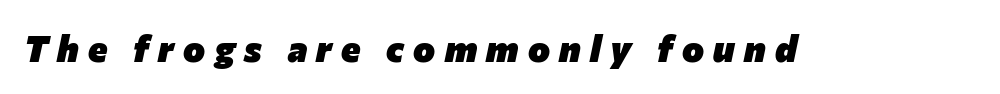
This rendering widens character spacing well past its baseline value. This is oblique type, the kind used for emphasis or titles. The glyphs are unaccompanied by any horizontal stroke below them. The passage shown is typed in a proportional face where columns would drift. Summary of weight: heavy, a full bold.
